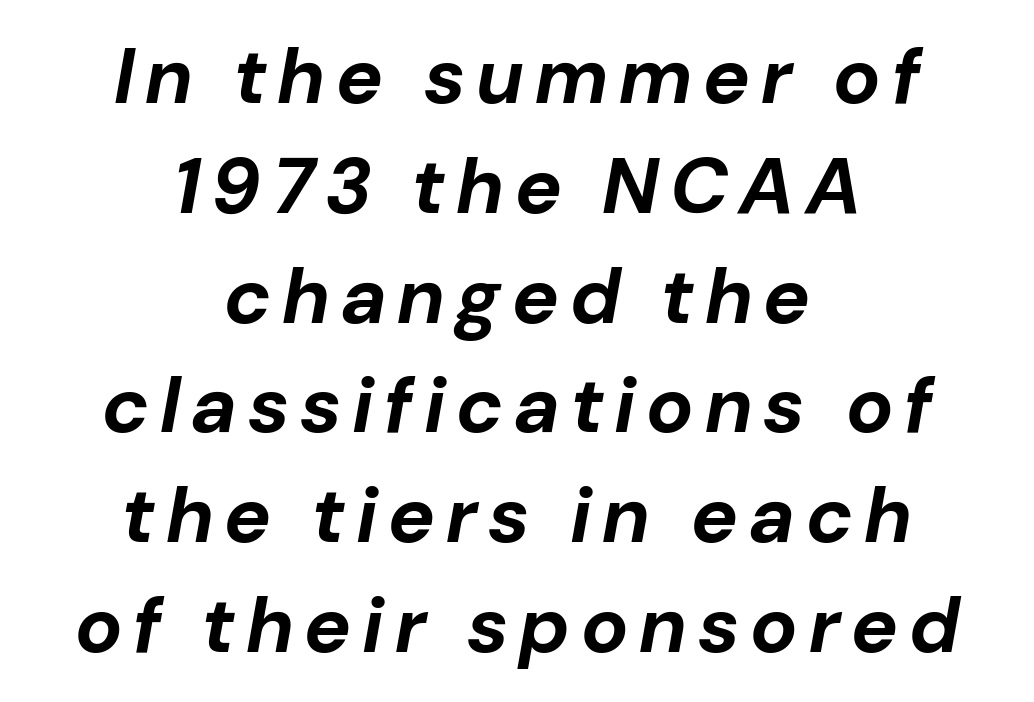
The image shows 79 px bold type, italic (leaning right); set centered, normal line spacing (1.39x), not underlined; low stroke contrast and a medium x-height.
